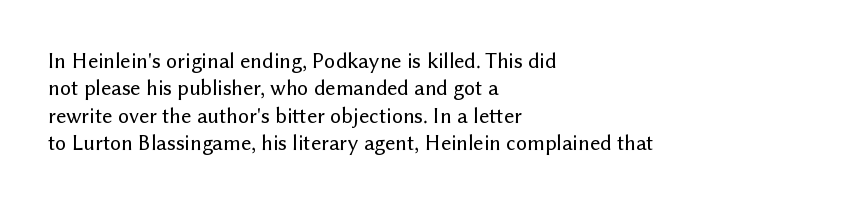
The lines are quadded left. Bare-footed words on every line. Notice how the stems are strictly vertical — no italics here. The gaps between neighbouring characters are ordinary and unremarkable.
